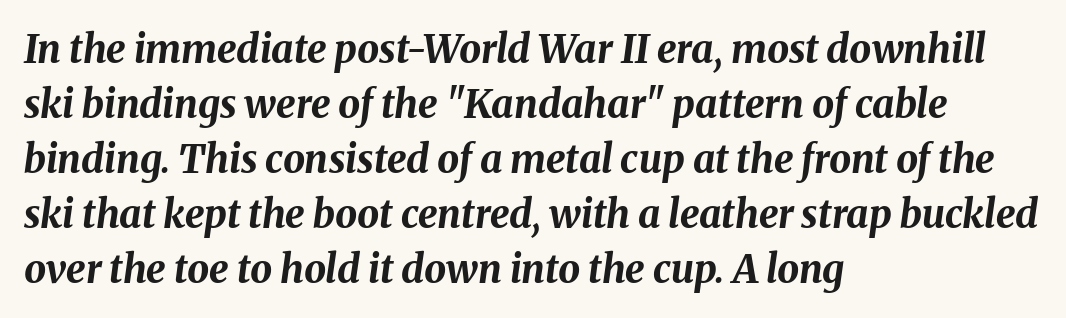
{"italic": "yes", "lean": "right", "slant_degrees": 8, "bold": "yes", "weight": "bold", "width": "normal", "stroke_contrast": "medium", "x_height": "medium", "monospaced": "no", "underline": "no", "align": "left", "line_spacing": "normal", "line_spacing_ratio": 1.41, "letter_spacing": "normal", "letter_spacing_em": 0.0, "glyph_px": 39}
